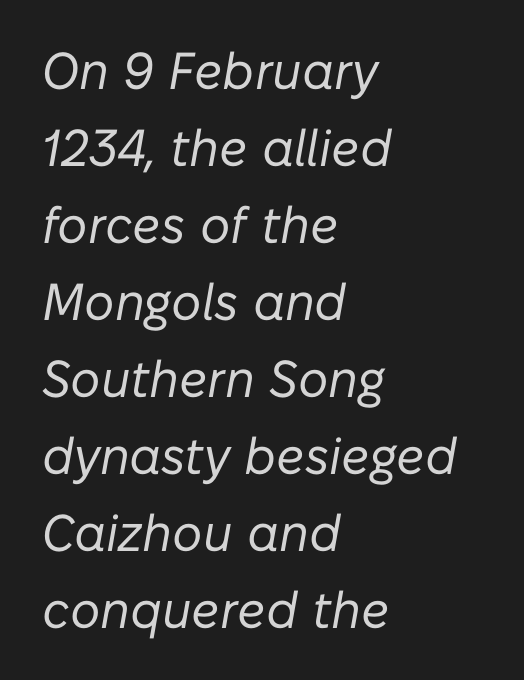
Character widths vary here, with narrow letters taking less room than wide ones. If you measured baseline to baseline, you'd find a middling distance. Honestly, there is no underline to notice here at all. Vertical stems look standard width or narrower in stroke. Characters are canted at an angle relative to the baseline's perpendicular. This sample is left-justified, so line endings fall wherever the words run out.
